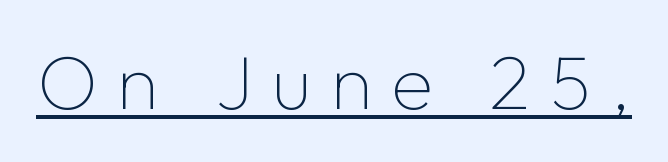
The image shows 77 px thin sans-serif type, upright; set unusually wide letter spacing (+0.25 em), underlined; low stroke contrast and a medium x-height.
